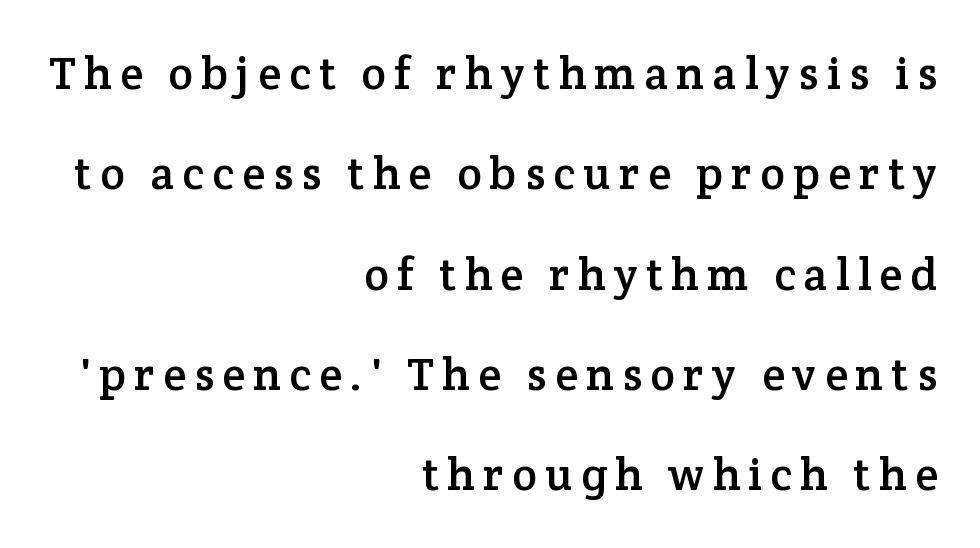
Q: Is the text italic (slanted)? A: No, it is upright.
Q: Is the typeface a serif or a sans-serif typeface? A: Serif.
Q: Is the text underlined? A: No.
Q: How is the paragraph aligned? A: Right-aligned.
Q: Is the spacing between lines tight, normal or loose? A: Loose.
Q: Width (condensed, normal, or wide)? A: Normal.
Q: Stroke contrast? A: Low.
Q: x-height? A: Medium.
Q: Monospaced? A: No.
